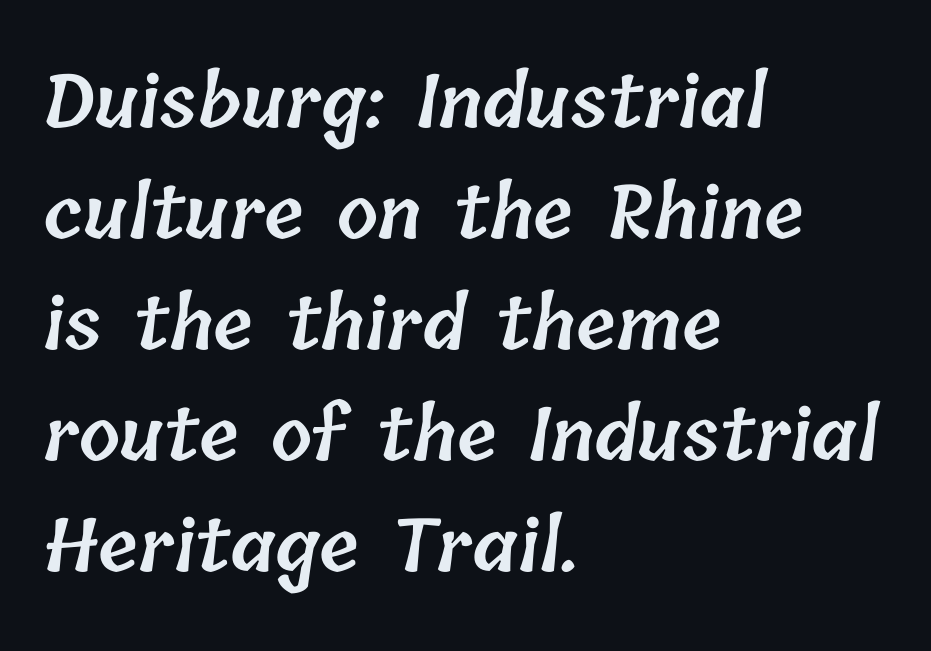
Q: Is the text bold? A: Semi-bold.
Q: Is the text underlined? A: No.
Q: How is the paragraph aligned? A: Left-aligned.
Q: Is the spacing between letters normal or unusually wide? A: Normal.
Q: Is the spacing between lines tight, normal or loose? A: Normal.
Q: Width (condensed, normal, or wide)? A: Normal.
Q: Stroke contrast? A: Low.
Q: x-height? A: Medium.
Q: Monospaced? A: No.
